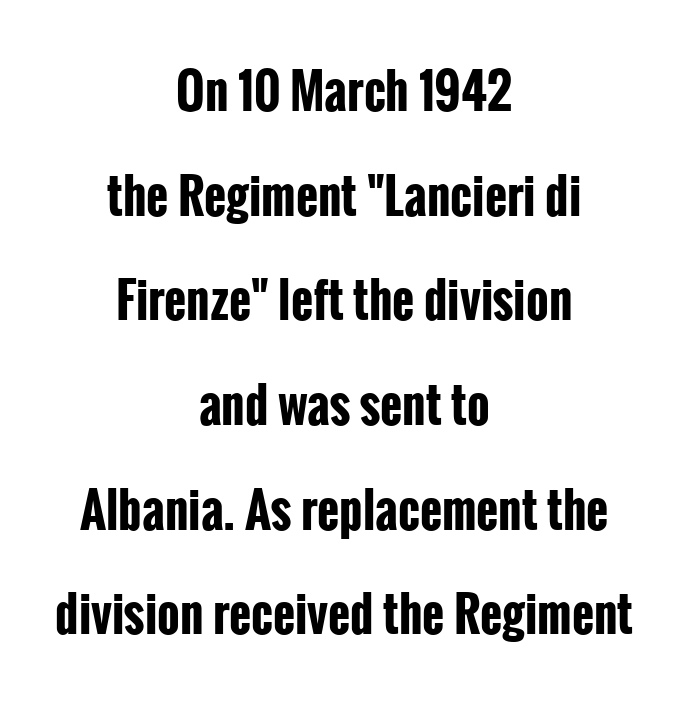
These lines stack symmetrically, like a column narrowing and widening about its center. The glyphs are unaccompanied by any horizontal stroke below them. Honestly, the letter spacing is just normal — you wouldn't notice it. Is the type bold? Yes — the strokes are clearly thick and heavy.
